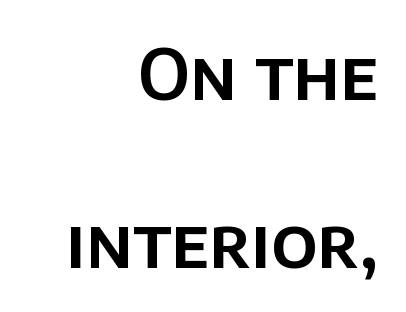
{"serif": "no", "italic": "no", "width": "normal", "stroke_contrast": "low", "x_height": "large", "monospaced": "no", "underline": "no", "align": "right", "line_spacing": "loose", "line_spacing_ratio": 2.43, "letter_spacing": "normal", "letter_spacing_em": 0.0, "glyph_px": 69}
